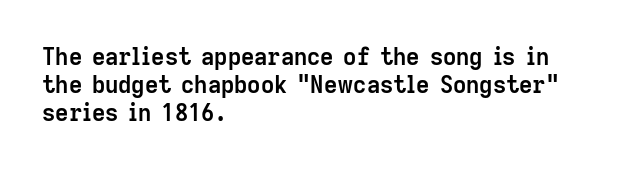
Look at the stroke-to-counter ratio: heavy, a bold. Ordinary non-slanted type is in use. The baseline area is clear. The setting favours the left margin, as ordinary paragraphs usually do. Look at the tracking — it's just the regular setting, nothing added.
